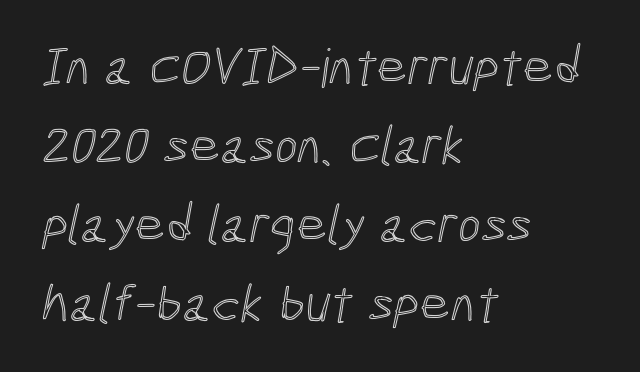
{"width": "condensed", "x_height": "medium", "monospaced": "no", "underline": "no", "align": "left", "line_spacing": "normal", "line_spacing_ratio": 1.46, "letter_spacing": "normal", "letter_spacing_em": 0.0, "glyph_px": 54}
